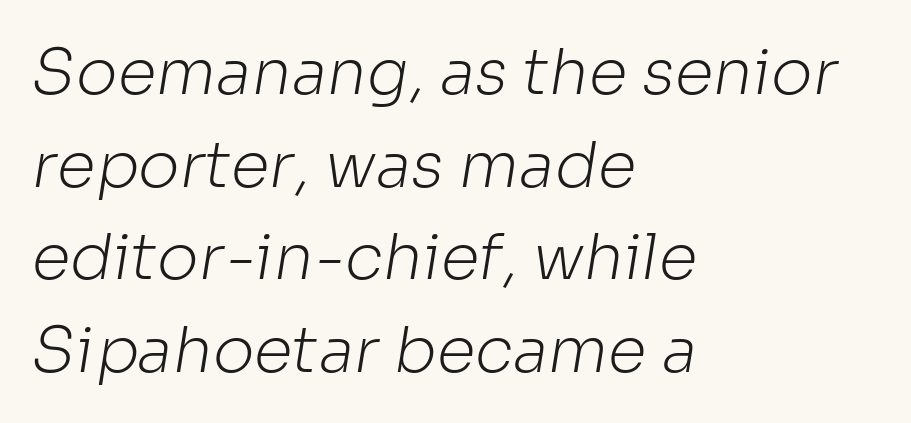
{"serif": "no", "bold": "no", "weight": "light", "width": "normal", "stroke_contrast": "low", "x_height": "medium", "monospaced": "no", "underline": "no", "align": "left", "line_spacing": "normal", "line_spacing_ratio": 1.47, "letter_spacing": "normal", "letter_spacing_em": 0.0, "glyph_px": 63}
